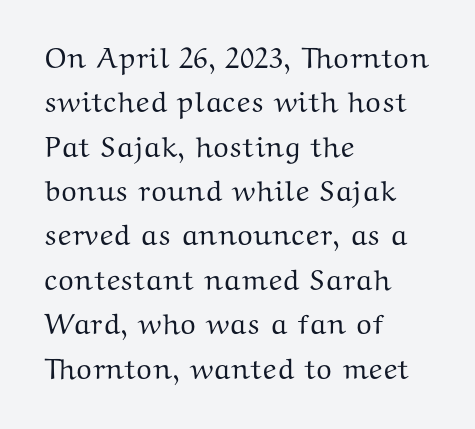
Q: Is the text italic (slanted)? A: No, it is upright.
Q: Is the typeface a serif or a sans-serif typeface? A: Serif.
Q: Is the text underlined? A: No.
Q: How is the paragraph aligned? A: Left-aligned.
Q: Is the spacing between letters normal or unusually wide? A: Normal.
Q: Is the spacing between lines tight, normal or loose? A: Normal.
Q: Width (condensed, normal, or wide)? A: Wide.
Q: Stroke contrast? A: Medium.
Q: x-height? A: Medium.
Q: Monospaced? A: No.
